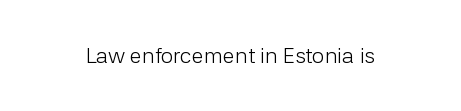
Q: Is the text bold? A: No.
Q: Is the text italic (slanted)? A: No, it is upright.
Q: Is the text underlined? A: No.
Q: Is the spacing between letters normal or unusually wide? A: Normal.
